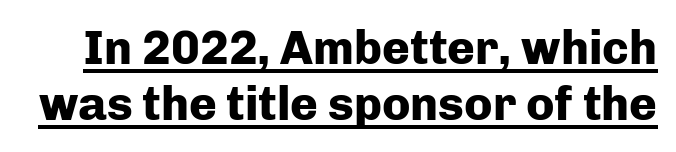
{"serif": "no", "italic": "no", "bold": "yes", "weight": "heavy", "width": "normal", "stroke_contrast": "low", "x_height": "medium", "monospaced": "no", "underline": "yes", "line_spacing_ratio": 1.2, "letter_spacing": "normal", "letter_spacing_em": 0.0, "glyph_px": 47}
